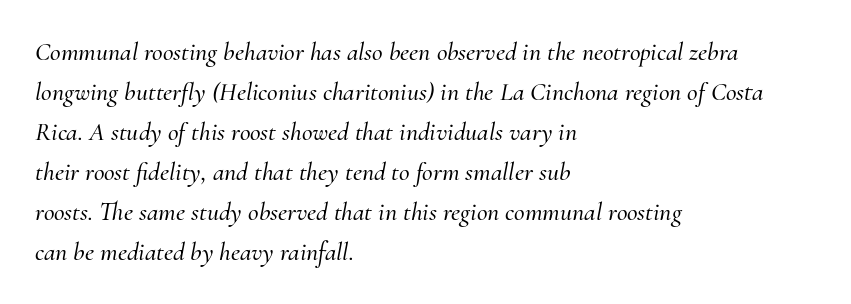
Successive baselines arrive at the customary interval. No word sits above an underline. Compared with typical body copy, the letter spacing here is the same. Designer's note — italics engaged.
